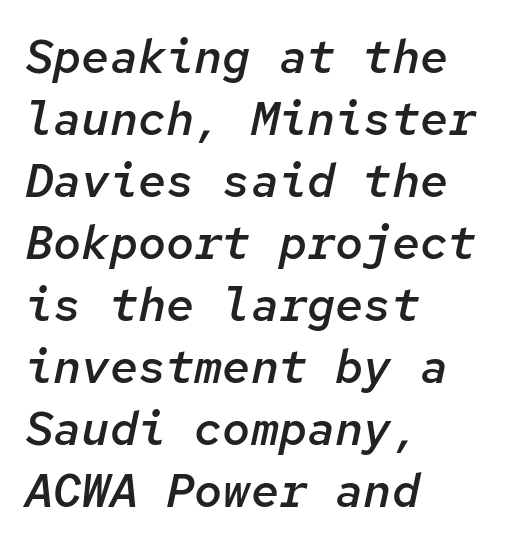
{"italic": "yes", "lean": "right", "slant_degrees": 12, "bold": "semi", "weight": "semibold", "width": "normal", "stroke_contrast": "low", "x_height": "medium", "monospaced": "yes", "underline": "no", "align": "left", "line_spacing": "normal", "line_spacing_ratio": 1.32, "letter_spacing": "normal", "letter_spacing_em": 0.0, "glyph_px": 47}
